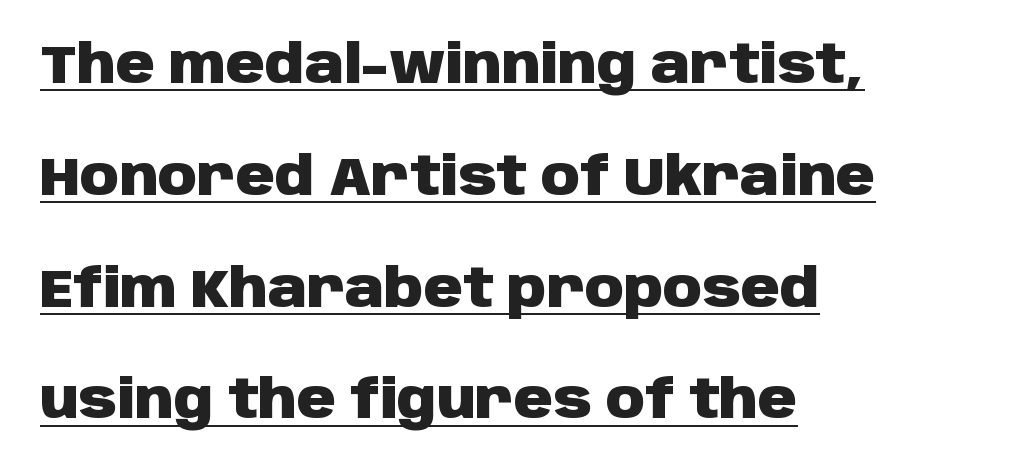
Q: Is the text bold? A: Yes.
Q: Is the text italic (slanted)? A: No, it is upright.
Q: Is the typeface a serif or a sans-serif typeface? A: Sans-serif.
Q: Is the text underlined? A: Yes.
Q: How is the paragraph aligned? A: Left-aligned.
Q: Is the spacing between letters normal or unusually wide? A: Normal.
Q: Is the spacing between lines tight, normal or loose? A: Loose.
Q: Width (condensed, normal, or wide)? A: Normal.
Q: Stroke contrast? A: Low.
Q: x-height? A: Large.
Q: Monospaced? A: No.
